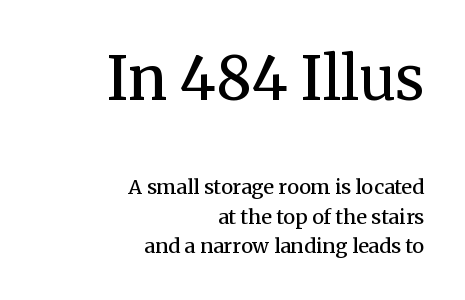
The image shows 59 px semibold serif type, upright; set right-aligned, normal line spacing (1.46x), normal letter spacing, not underlined; the first (top) block is 2.95x larger; medium stroke contrast and a medium x-height.
